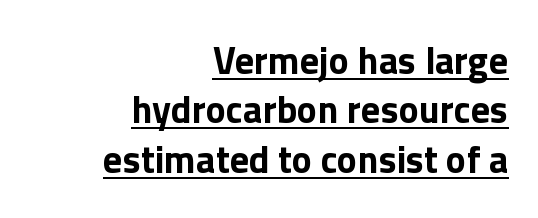
The image shows 38 px bold sans-serif type, upright; set right-aligned, normal line spacing (1.3x), normal letter spacing, underlined; a medium x-height.
